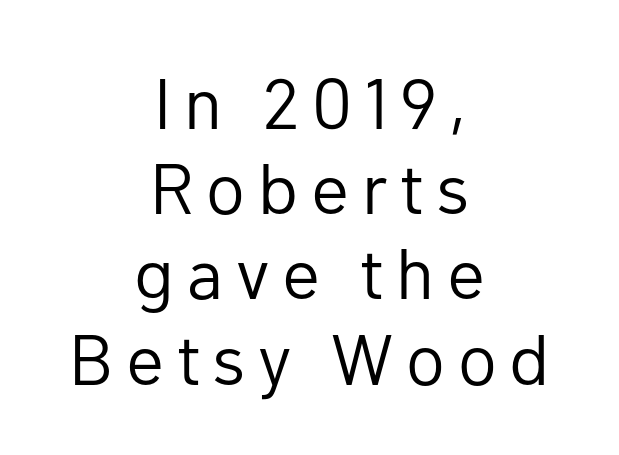
This rendering employs a face without finishing strokes, i.e., a sans-serif. The specimen reads as upright at a glance. No chunkiness to these letters — they're not bold. Do the characters align in a grid? No, the font is proportional. Letters rest on an invisible, unmarked baseline.
